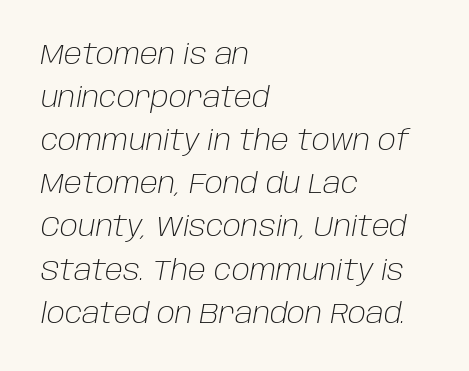
The image shows 28 px light type, italic (leaning right); set left-aligned, normal line spacing (1.54x), normal letter spacing, not underlined; low stroke contrast and a large x-height.
